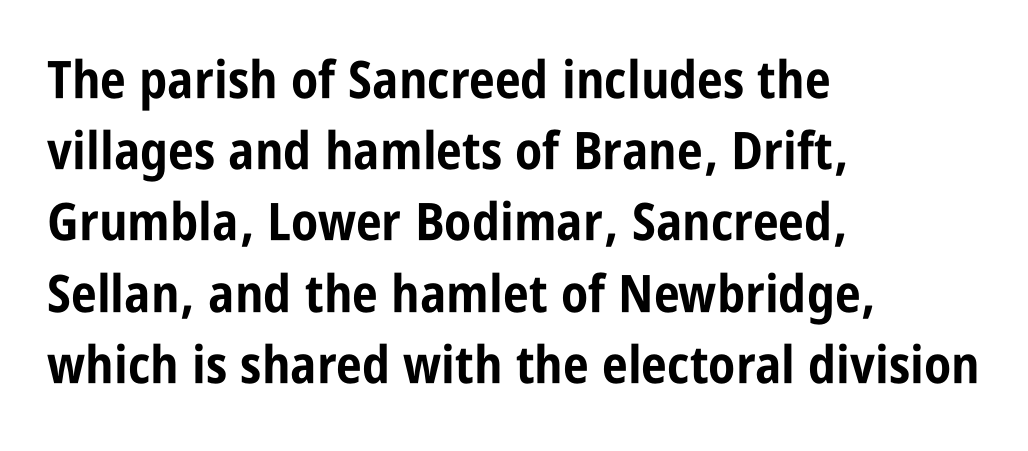
Q: Is the text bold? A: Yes.
Q: Is the text italic (slanted)? A: No, it is upright.
Q: Is the typeface a serif or a sans-serif typeface? A: Sans-serif.
Q: Is the text underlined? A: No.
Q: How is the paragraph aligned? A: Left-aligned.
Q: Is the spacing between letters normal or unusually wide? A: Normal.
Q: Is the spacing between lines tight, normal or loose? A: Normal.
Q: Width (condensed, normal, or wide)? A: Condensed.
Q: Stroke contrast? A: Low.
Q: x-height? A: Large.
Q: Monospaced? A: No.
